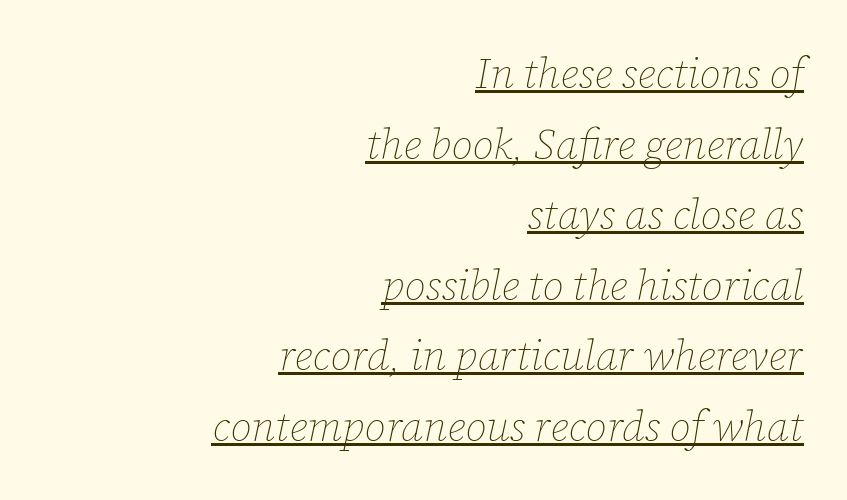
Q: Is the text bold? A: No.
Q: Is the text italic (slanted)? A: Yes, it leans right by about 12 degrees.
Q: Is the text underlined? A: Yes.
Q: How is the paragraph aligned? A: Right-aligned.
Q: Is the spacing between letters normal or unusually wide? A: Normal.
Q: Is the spacing between lines tight, normal or loose? A: Normal.
Q: Width (condensed, normal, or wide)? A: Normal.
Q: Stroke contrast? A: Low.
Q: x-height? A: Medium.
Q: Monospaced? A: No.
